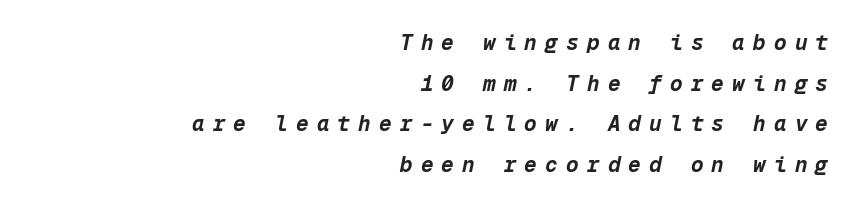
The image shows 21 px bold type, italic (leaning right); set right-aligned, loose line spacing (1.93x), unusually wide letter spacing (+0.39 em), not underlined.
